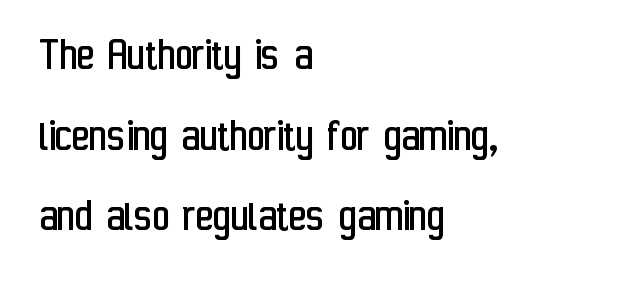
Q: Is the text bold? A: No.
Q: Is the text italic (slanted)? A: No, it is upright.
Q: Is the typeface a serif or a sans-serif typeface? A: Sans-serif.
Q: Is the text underlined? A: No.
Q: How is the paragraph aligned? A: Left-aligned.
Q: Is the spacing between letters normal or unusually wide? A: Normal.
Q: Is the spacing between lines tight, normal or loose? A: Normal.
Q: Width (condensed, normal, or wide)? A: Condensed.
Q: Stroke contrast? A: Low.
Q: x-height? A: Medium.
Q: Monospaced? A: No.
